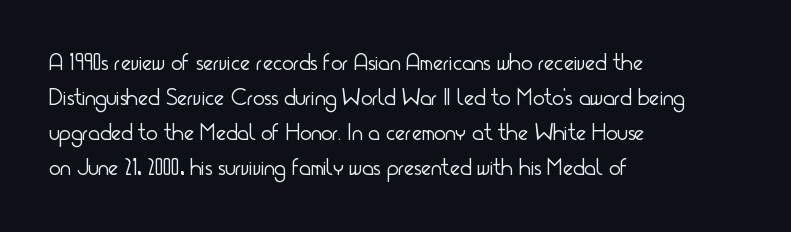
The image shows 24 px text type, upright; set left-aligned, normal line spacing (1.46x), normal letter spacing, not underlined.
